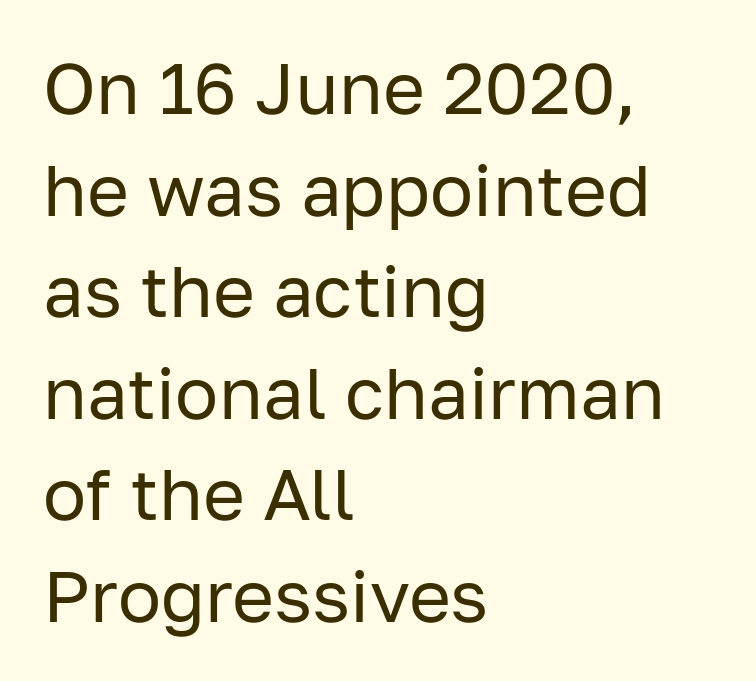
The image shows 72 px regular-weight sans-serif type, upright; set left-aligned, normal line spacing (1.41x), normal letter spacing, not underlined; low stroke contrast and a medium x-height.
